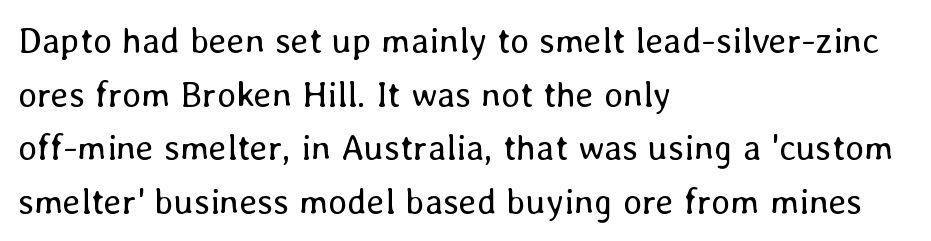
{"italic": "no", "bold": "no", "weight": "regular", "width": "normal", "stroke_contrast": "low", "x_height": "medium", "monospaced": "no", "underline": "no", "align": "left", "line_spacing": "normal", "line_spacing_ratio": 1.49, "letter_spacing": "normal", "letter_spacing_em": 0.0, "glyph_px": 36}
